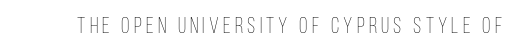
Q: Is the text bold? A: No.
Q: Is the text italic (slanted)? A: No, it is upright.
Q: Is the text underlined? A: No.
